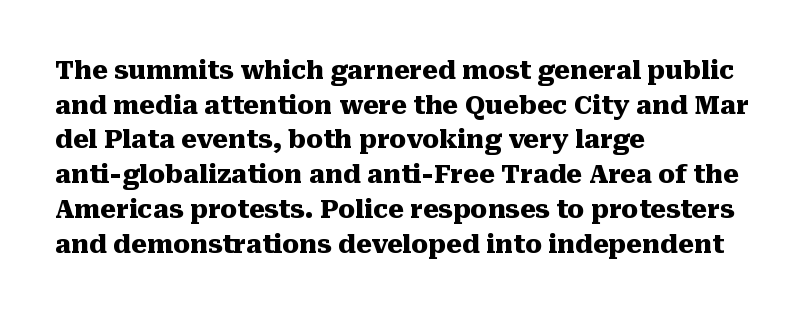
Q: Is the text bold? A: Yes.
Q: Is the text italic (slanted)? A: No, it is upright.
Q: Is the text underlined? A: No.
Q: How is the paragraph aligned? A: Left-aligned.
Q: Is the spacing between letters normal or unusually wide? A: Normal.
Q: Is the spacing between lines tight, normal or loose? A: Normal.
